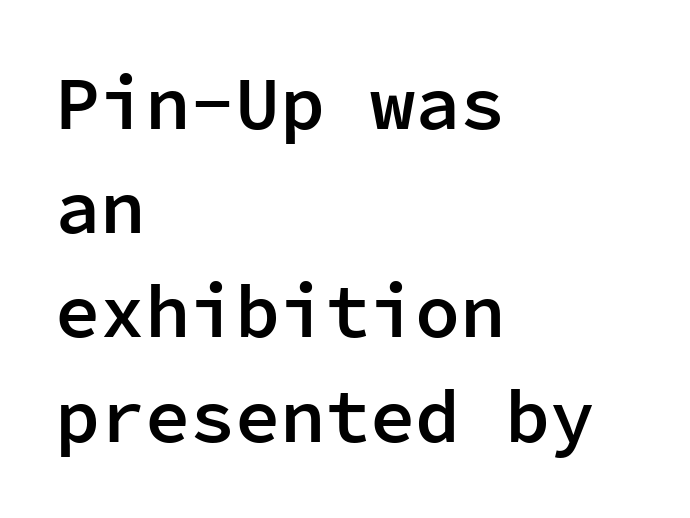
A typesetter would call this zero additional tracking. Beneath every word, the page is bare. Rows of type keep a routine distance in the vertical direction. Stroke terminals: plain, sans-serif.
